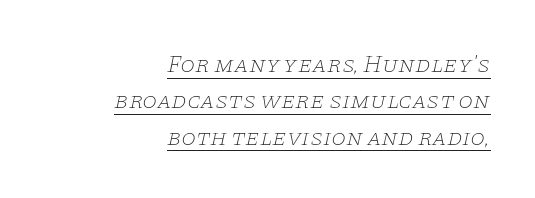
Does a line run under the words? Yes, clearly. Notice how the stems are inclined rather than vertical — that's the hallmark of italics. This sample is right-justified, so line beginnings fall wherever the words allow. This reads as an unemphasized weight, regular at the heaviest. The block of text has a typical density, with ordinary space between rows. The horizontal fit of the characters is conventional and even.
